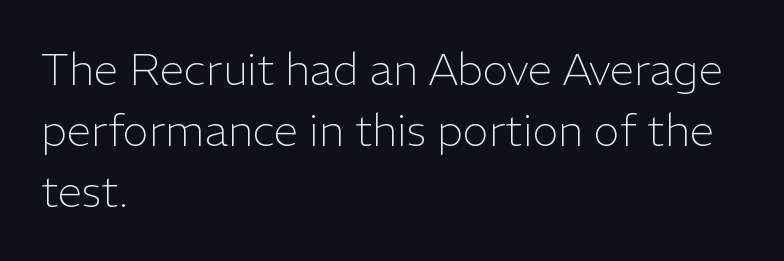
Character widths vary here, with narrow letters taking less room than wide ones. Is the letter spacing exaggerated? No — it looks like the ordinary default. The glyphs are unaccompanied by any horizontal stroke below them. Posture: upright roman.
